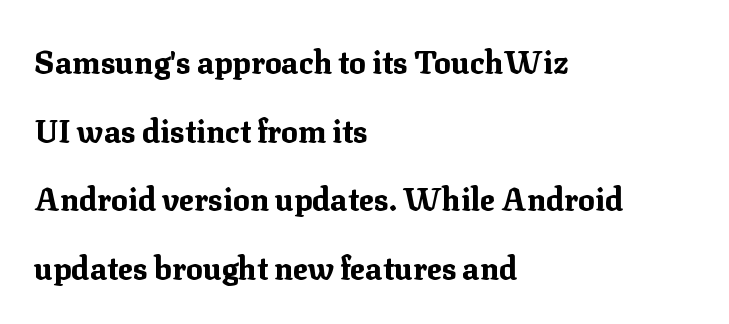
The image shows 31 px bold serif type, upright; set left-aligned, loose line spacing (2.21x), normal letter spacing, not underlined; medium stroke contrast and a medium x-height.
